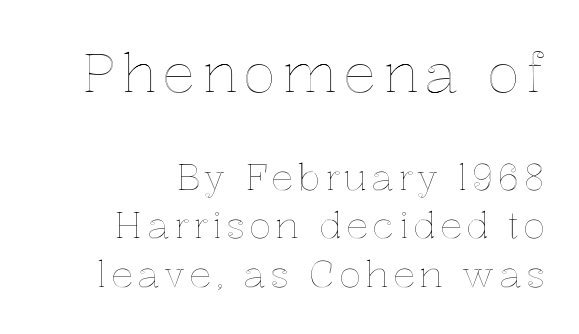
{"italic": "no", "width": "normal", "x_height": "medium", "monospaced": "no", "underline": "no", "align": "right", "line_spacing": "normal", "line_spacing_ratio": 1.32, "larger_block": "first", "size_ratio": 1.49, "glyph_px": 55}
